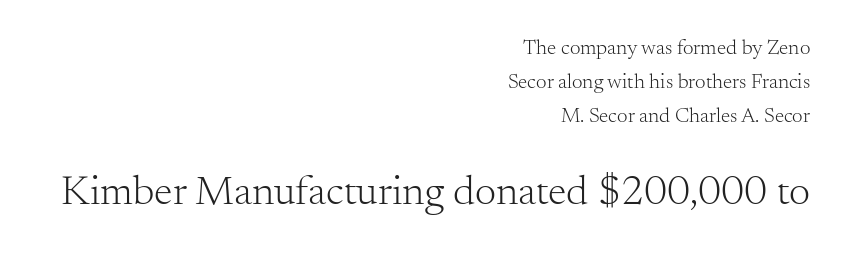
This sample has the flowing, uneven cadence of proportional lettering. This sample uses a serif face. Vertical stems look standard width or narrower in stroke. A bare baseline throughout the passage. Block two is the big one; block one sits smaller above it.
